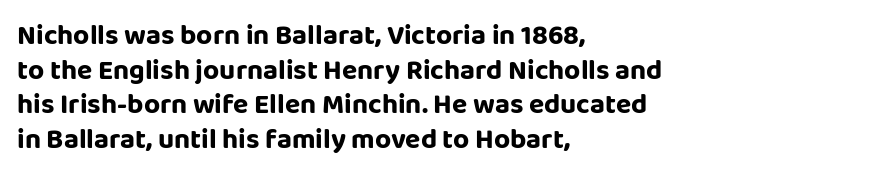
Q: Is the text italic (slanted)? A: No, it is upright.
Q: Is the typeface a serif or a sans-serif typeface? A: Sans-serif.
Q: Is the text underlined? A: No.
Q: How is the paragraph aligned? A: Left-aligned.
Q: Is the spacing between letters normal or unusually wide? A: Normal.
Q: Width (condensed, normal, or wide)? A: Normal.
Q: Stroke contrast? A: Low.
Q: x-height? A: Large.
Q: Monospaced? A: No.
